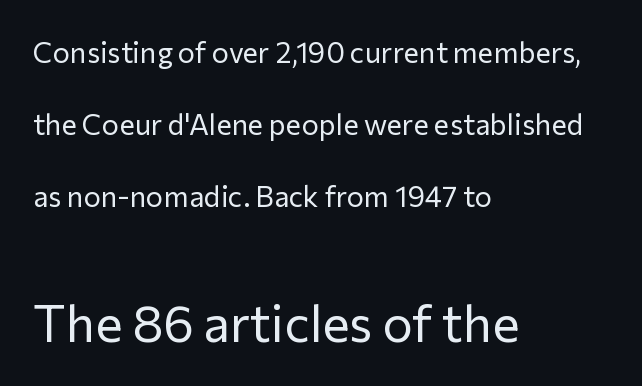
Grotesque or geometric, the face here clearly has no serifs. There is no visible air inserted between adjacent glyphs. This sample is left-justified, so line endings fall wherever the words run out. The glyphs are unaccompanied by any horizontal stroke below them.
